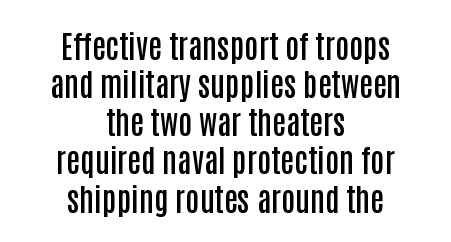
{"serif": "no", "italic": "no", "bold": "semi", "weight": "semibold", "width": "condensed", "stroke_contrast": "low", "x_height": "large", "monospaced": "no", "underline": "no", "align": "center", "line_spacing_ratio": 1.23, "letter_spacing": "normal", "letter_spacing_em": 0.0, "glyph_px": 31}
